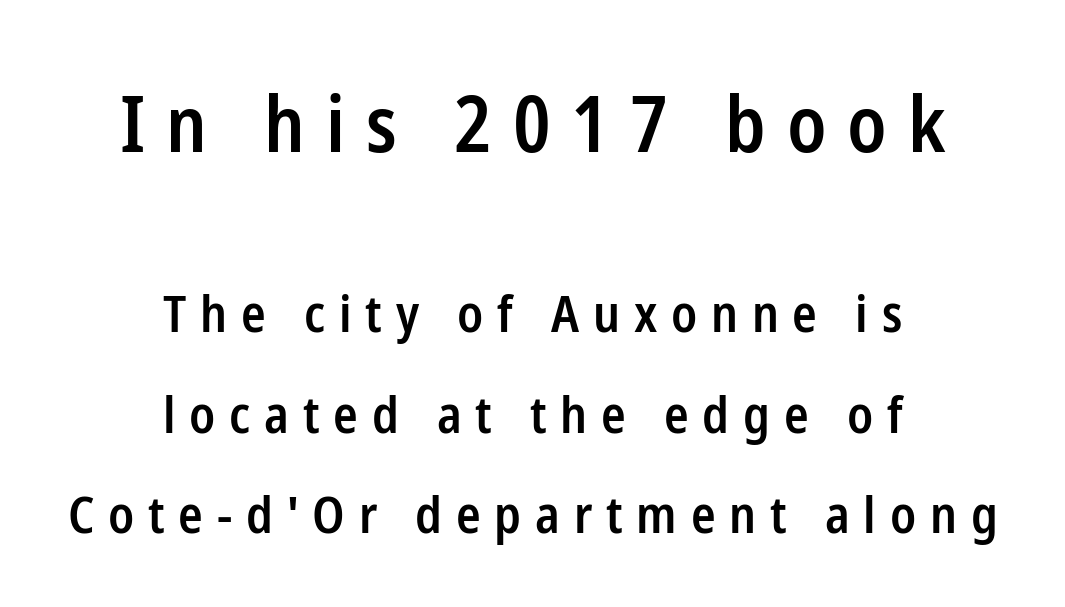
{"serif": "no", "italic": "no", "bold": "semi", "weight": "semibold", "width": "condensed", "stroke_contrast": "low", "x_height": "medium", "monospaced": "no", "underline": "no", "align": "center", "line_spacing": "loose", "line_spacing_ratio": 1.97, "letter_spacing": "wide", "letter_spacing_em": 0.27, "larger_block": "first", "size_ratio": 1.51, "glyph_px": 77}
